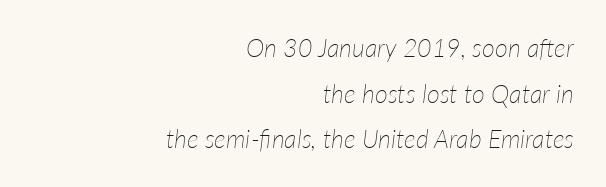
{"italic": "yes", "lean": "right", "slant_degrees": 7, "bold": "no", "underline": "no", "align": "right", "line_spacing_ratio": 1.83, "letter_spacing": "normal", "letter_spacing_em": 0.0, "glyph_px": 25}
